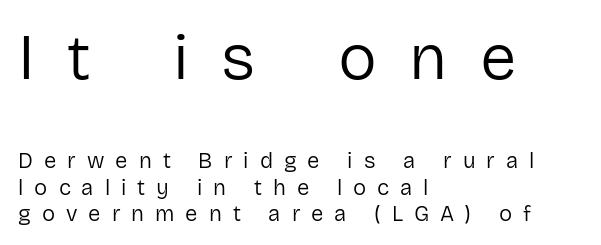
{"serif": "no", "italic": "no", "bold": "no", "weight": "regular", "width": "normal", "stroke_contrast": "low", "x_height": "medium", "monospaced": "no", "underline": "no", "align": "left", "line_spacing_ratio": 1.19, "letter_spacing": "wide", "letter_spacing_em": 0.5, "larger_block": "first", "size_ratio": 2.95, "glyph_px": 65}
